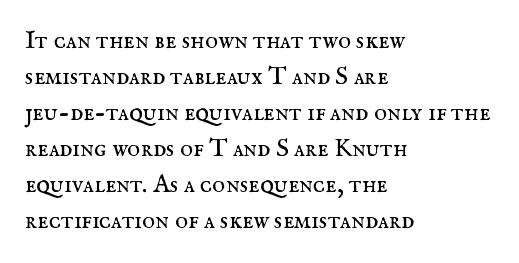
Q: Is the text bold? A: No.
Q: Is the text italic (slanted)? A: No, it is upright.
Q: Is the text underlined? A: No.
Q: How is the paragraph aligned? A: Left-aligned.
Q: Is the spacing between letters normal or unusually wide? A: Normal.
Q: Is the spacing between lines tight, normal or loose? A: Normal.
